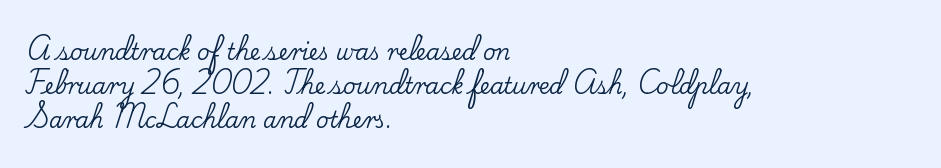
Q: Is the text italic (slanted)? A: Yes.
Q: Is the text underlined? A: No.
Q: How is the paragraph aligned? A: Left-aligned.
Q: Is the spacing between letters normal or unusually wide? A: Normal.
Q: Is the spacing between lines tight, normal or loose? A: Normal.
